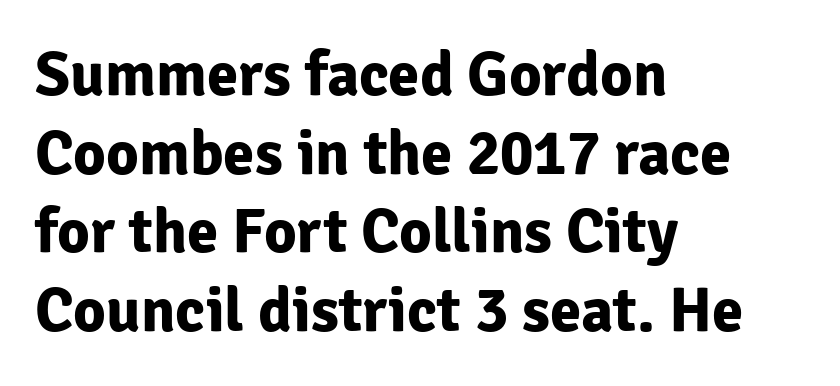
{"serif": "no", "italic": "no", "bold": "yes", "weight": "bold", "width": "normal", "stroke_contrast": "low", "x_height": "medium", "monospaced": "no", "underline": "no", "align": "left", "line_spacing": "normal", "line_spacing_ratio": 1.25, "letter_spacing": "normal", "letter_spacing_em": 0.0, "glyph_px": 63}
